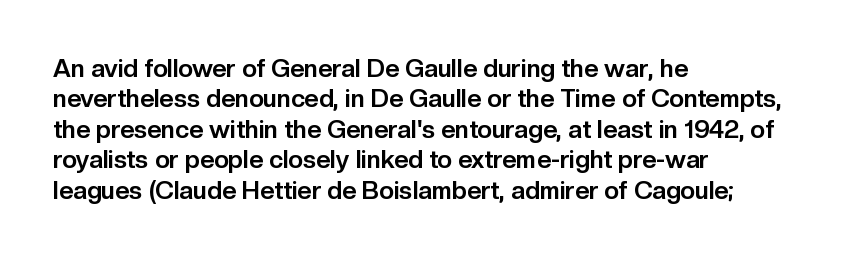
The image shows 25 px bold type, upright; set left-aligned, line spacing 1.22x, normal letter spacing, not underlined.
